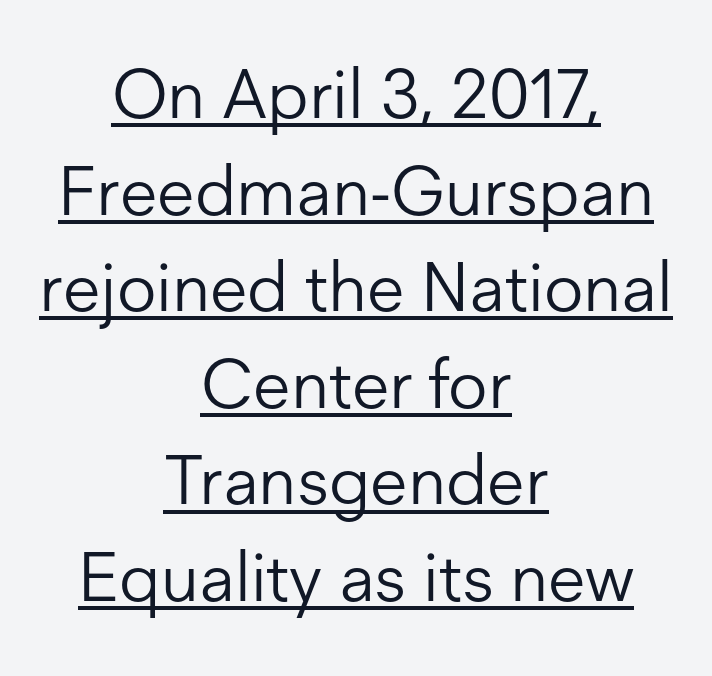
One-word summary of the alignment: center. The letters look calm and open, with moderate or lighter stems. Letter spacing: default. You can tell from the bare stems that sans-serif type was used.
